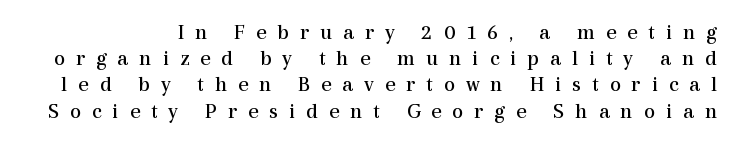
Q: Is the text bold? A: No.
Q: Is the text italic (slanted)? A: No, it is upright.
Q: Is the text underlined? A: No.
Q: Is the spacing between letters normal or unusually wide? A: Unusually wide.
